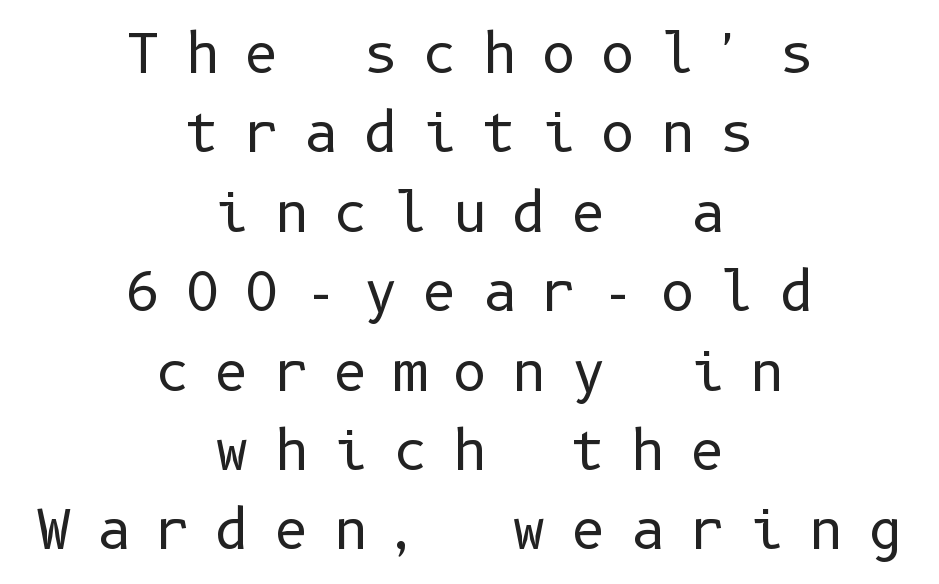
Each row of text sits above clean, open space. Nope, not italic — everything's standing straight. Horizontal alignment here is central, giving a formal, balanced look. Is this a sans? Yes — the strokes have no serifs.
